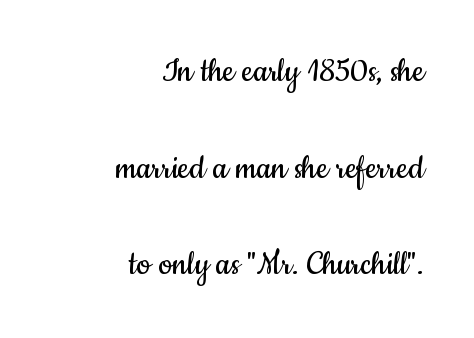
Q: Is the text bold? A: No.
Q: Is the text italic (slanted)? A: Yes.
Q: Is the typeface a serif or a sans-serif typeface? A: Sans-serif.
Q: Is the text underlined? A: No.
Q: How is the paragraph aligned? A: Right-aligned.
Q: Is the spacing between letters normal or unusually wide? A: Normal.
Q: Is the spacing between lines tight, normal or loose? A: Loose.
Q: Width (condensed, normal, or wide)? A: Condensed.
Q: Stroke contrast? A: Low.
Q: x-height? A: Small.
Q: Monospaced? A: No.
